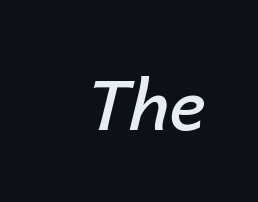
This rendering leaves character spacing at its baseline value. The font is running at a semibold setting, under full bold. Only glyphs here, with clear space below each row. Varying glyph widths throughout — classic text-font behaviour. Slanted lettering throughout.
